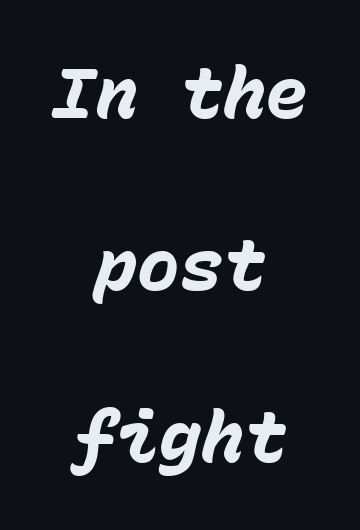
{"italic": "yes", "lean": "right", "slant_degrees": 15, "bold": "yes", "weight": "heavy", "width": "normal", "stroke_contrast": "low", "x_height": "medium", "monospaced": "yes", "underline": "no", "align": "center", "line_spacing": "loose", "line_spacing_ratio": 2.42, "letter_spacing": "normal", "letter_spacing_em": 0.0, "glyph_px": 71}
